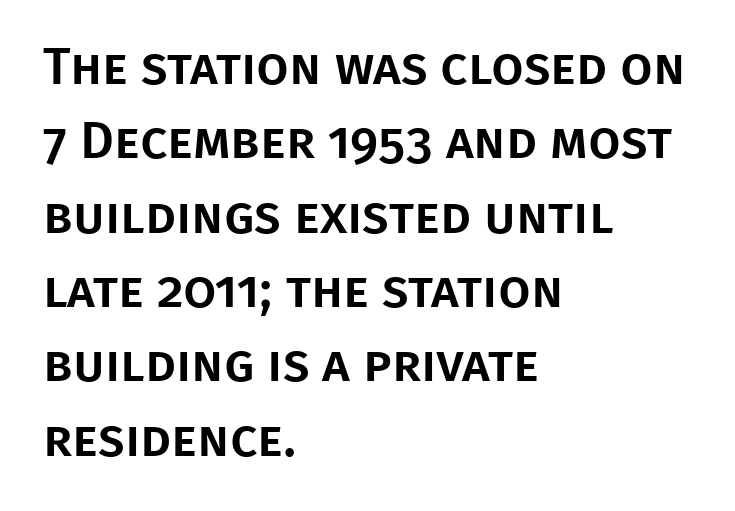
{"serif": "no", "italic": "no", "width": "normal", "stroke_contrast": "low", "x_height": "large", "monospaced": "no", "underline": "no", "align": "left", "line_spacing": "normal", "line_spacing_ratio": 1.43, "letter_spacing": "normal", "letter_spacing_em": 0.0, "glyph_px": 52}
